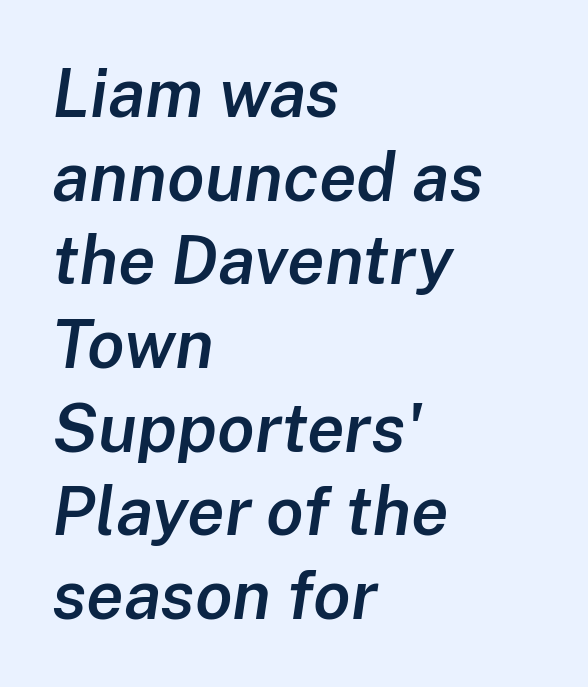
Q: Is the text bold? A: Semi-bold.
Q: Is the text italic (slanted)? A: Yes, it leans right by about 8 degrees.
Q: Is the text underlined? A: No.
Q: How is the paragraph aligned? A: Left-aligned.
Q: Is the spacing between letters normal or unusually wide? A: Normal.
Q: Width (condensed, normal, or wide)? A: Normal.
Q: Stroke contrast? A: Low.
Q: x-height? A: Medium.
Q: Monospaced? A: No.
